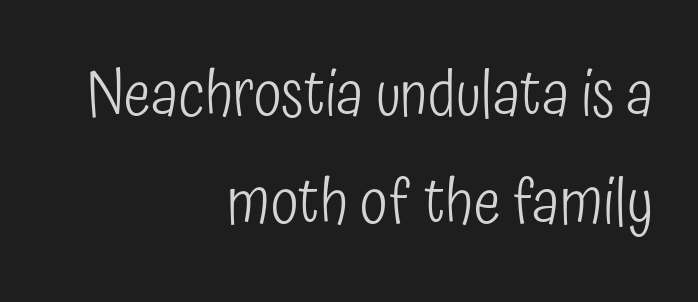
Letterform terminals end flat and unadorned throughout the passage. No extra tracking has been applied to these lines. Is this a fixed-width face? No — the glyphs have proportional, varying widths. Bare-footed words on every line. The typesetter chose a ragged-left arrangement here.
